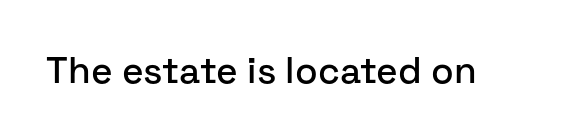
The image shows 37 px sans-serif type, upright; set normal letter spacing, not underlined; low stroke contrast and a medium x-height.
